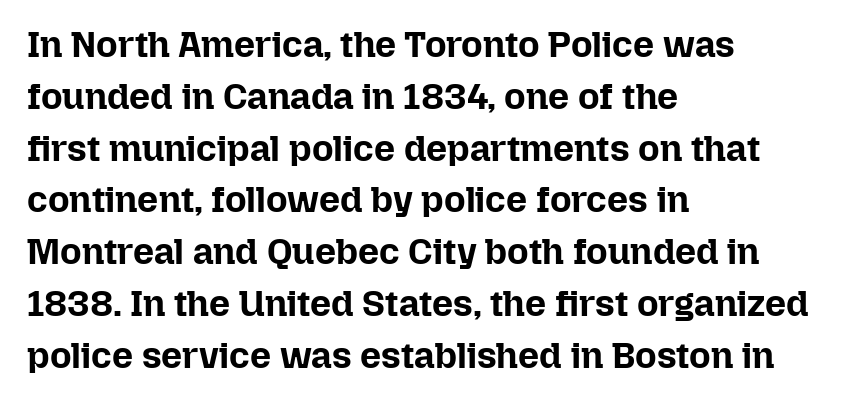
The image shows 37 px bold type, upright; set left-aligned, normal line spacing (1.4x), normal letter spacing, not underlined; low stroke contrast and a medium x-height.
